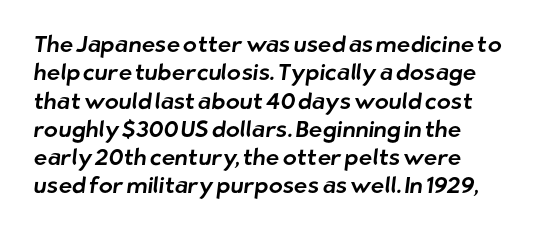
Just letters on the line, the space beneath them empty. Each line starts at the same left margin while the right side varies. These lines keep a tight, regular rhythm from letter to letter.
